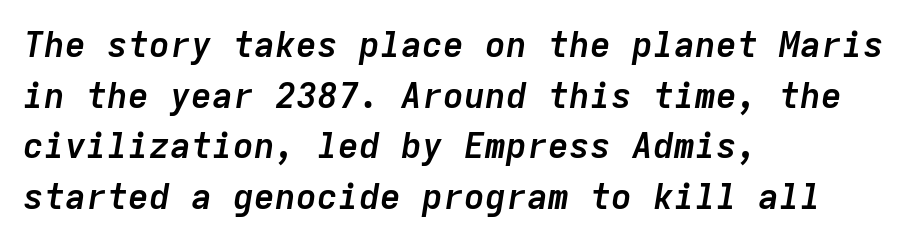
The image shows 35 px semibold type, italic (leaning right), monospaced; set left-aligned, normal line spacing (1.45x), normal letter spacing, not underlined; low stroke contrast and a medium x-height.
